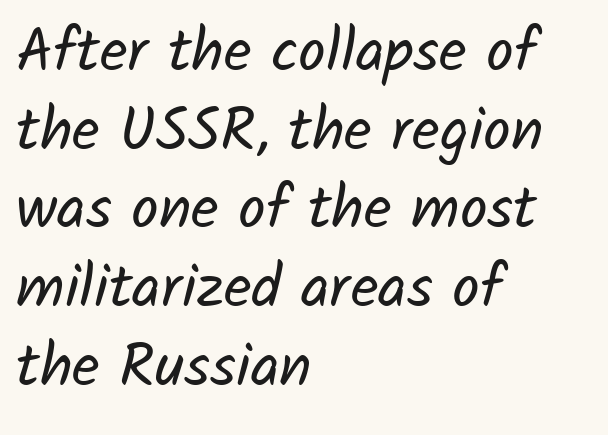
Q: Is the text bold? A: No.
Q: Is the typeface a serif or a sans-serif typeface? A: Sans-serif.
Q: Is the text underlined? A: No.
Q: How is the paragraph aligned? A: Left-aligned.
Q: Is the spacing between letters normal or unusually wide? A: Normal.
Q: Is the spacing between lines tight, normal or loose? A: Normal.
Q: Width (condensed, normal, or wide)? A: Normal.
Q: Stroke contrast? A: Low.
Q: x-height? A: Medium.
Q: Monospaced? A: No.
